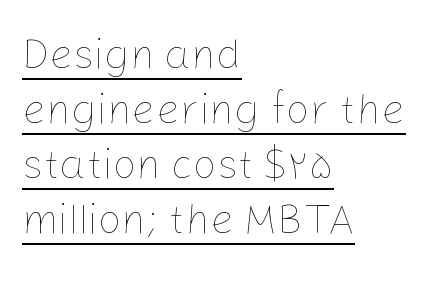
Q: Is the text bold? A: No.
Q: Is the text italic (slanted)? A: No, it is upright.
Q: Is the text underlined? A: Yes.
Q: How is the paragraph aligned? A: Left-aligned.
Q: Is the spacing between letters normal or unusually wide? A: Normal.
Q: Is the spacing between lines tight, normal or loose? A: Normal.
Q: Width (condensed, normal, or wide)? A: Normal.
Q: Stroke contrast? A: Low.
Q: x-height? A: Medium.
Q: Monospaced? A: No.
